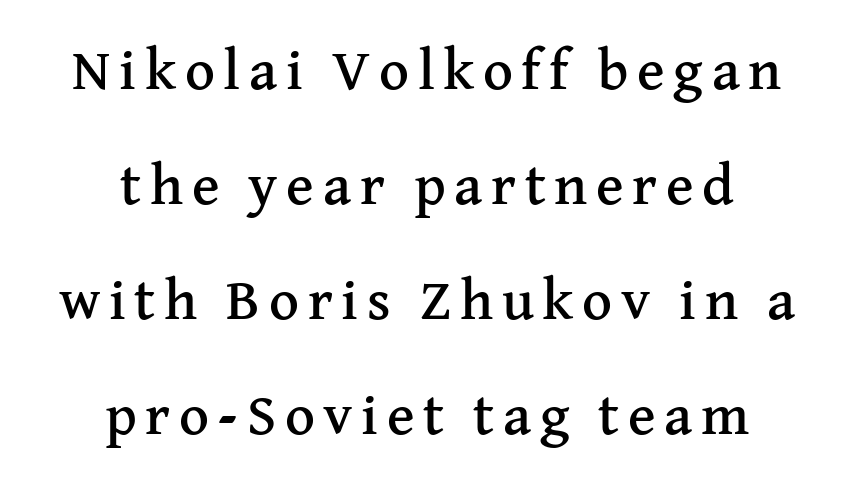
Centered paragraph, ragged on both sides. The glyphs in this specimen are seriffed. The letters advance in unequal steps, a hallmark of proportional type. This rendering features lettering with no underline.
